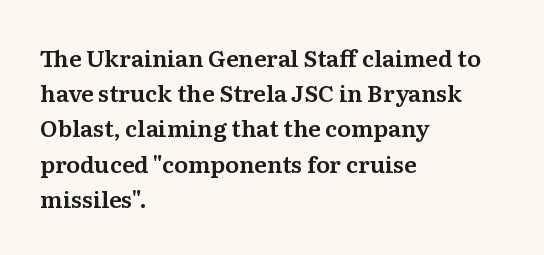
Q: Is the text italic (slanted)? A: No, it is upright.
Q: Is the text underlined? A: No.
Q: How is the paragraph aligned? A: Left-aligned.
Q: Is the spacing between letters normal or unusually wide? A: Normal.
Q: Is the spacing between lines tight, normal or loose? A: Normal.
